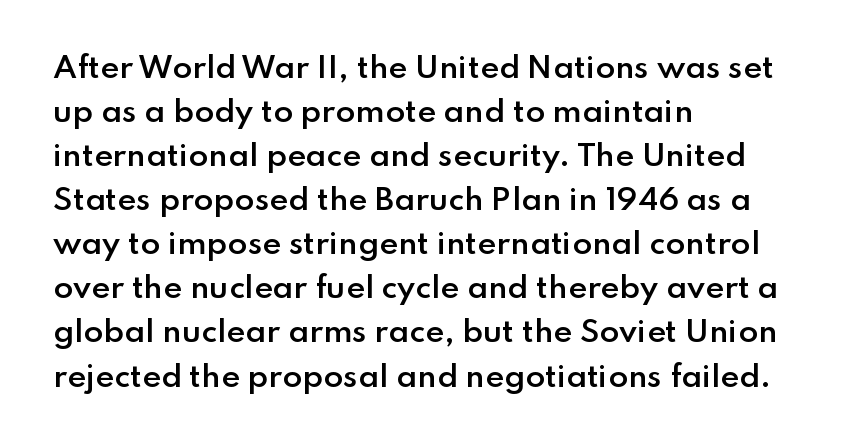
{"serif": "no", "italic": "no", "bold": "semi", "weight": "semibold", "width": "normal", "stroke_contrast": "low", "x_height": "small", "monospaced": "no", "underline": "no", "align": "left", "line_spacing": "normal", "line_spacing_ratio": 1.52, "letter_spacing": "normal", "letter_spacing_em": 0.0, "glyph_px": 29}
